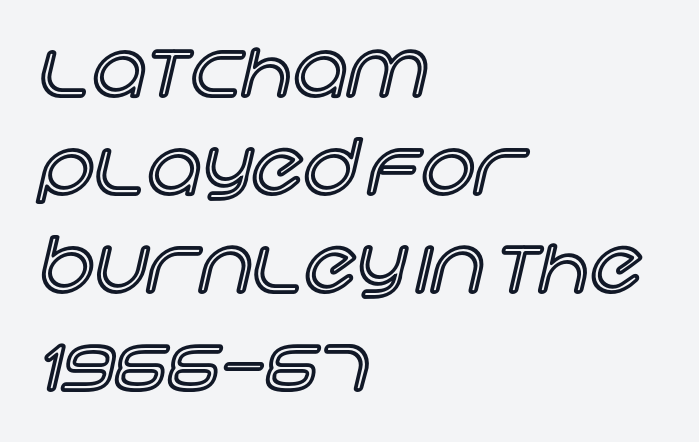
{"width": "normal", "x_height": "large", "monospaced": "no", "underline": "no", "align": "left", "line_spacing": "normal", "line_spacing_ratio": 1.29, "letter_spacing": "normal", "letter_spacing_em": 0.0, "glyph_px": 76}
